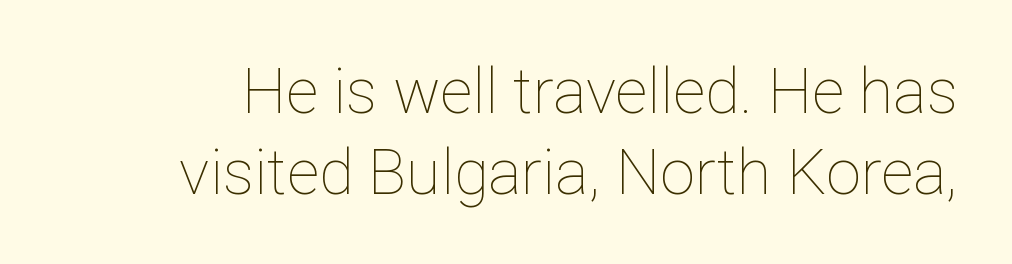
{"italic": "no", "bold": "no", "weight": "thin", "width": "normal", "stroke_contrast": "low", "x_height": "medium", "monospaced": "no", "underline": "no", "line_spacing": "normal", "line_spacing_ratio": 1.28, "letter_spacing": "normal", "letter_spacing_em": 0.0, "glyph_px": 63}
